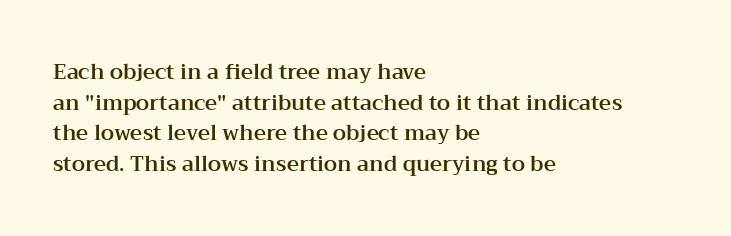
The image shows 21 px text type, upright; set left-aligned, normal line spacing (1.46x), normal letter spacing, not underlined.
